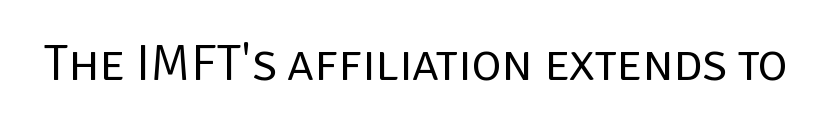
Proportional: the letters do not fall into vertical columns. Each letter's strokes conclude bluntly, with no projecting serifs. Descenders are the only things crossing below the line. The passage shown has conventional tracking throughout.
